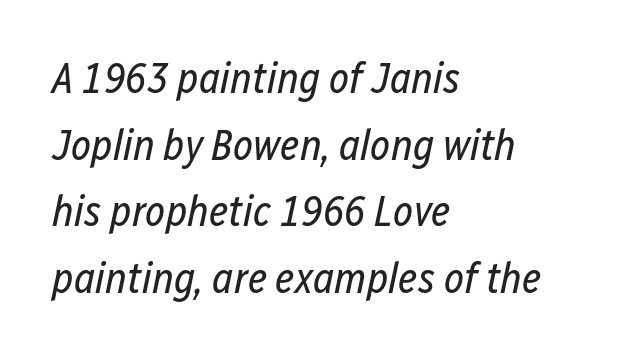
{"italic": "yes", "lean": "right", "slant_degrees": 12, "bold": "no", "weight": "regular", "width": "condensed", "stroke_contrast": "low", "x_height": "medium", "monospaced": "no", "underline": "no", "align": "left", "line_spacing": "normal", "line_spacing_ratio": 1.55, "letter_spacing": "normal", "letter_spacing_em": 0.0, "glyph_px": 43}
